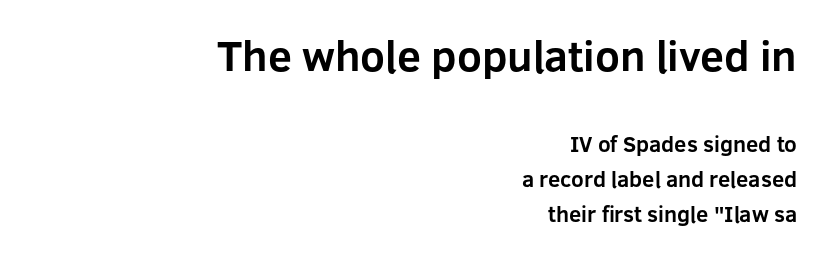
The image shows 43 px bold sans-serif type, upright; set right-aligned, normal line spacing (1.61x), normal letter spacing, not underlined; the first (top) block is 1.95x larger; low stroke contrast and a medium x-height.
